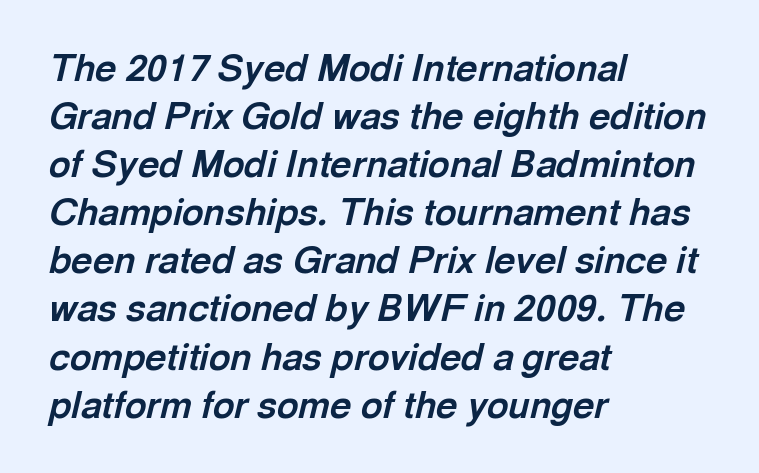
{"italic": "yes", "lean": "right", "slant_degrees": 13, "bold": "yes", "weight": "bold", "width": "normal", "x_height": "medium", "monospaced": "no", "underline": "no", "align": "left", "line_spacing": "normal", "line_spacing_ratio": 1.3, "letter_spacing": "normal", "letter_spacing_em": 0.0, "glyph_px": 37}
